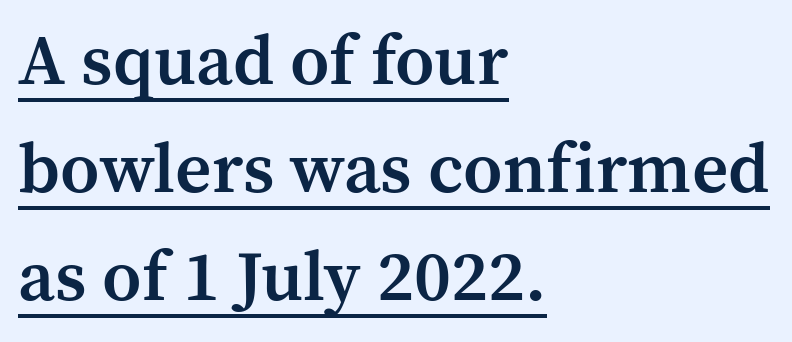
You can tell from the footed stems that serif type was used. Horizontal bands of white between lines are of average thickness. Spacing between characters is what you'd get straight out of the box. This is moderately heavy type, rendered in semibold. Looks like regular typesetting: each glyph gets only the width it needs. A typographer would call this underscored text.
